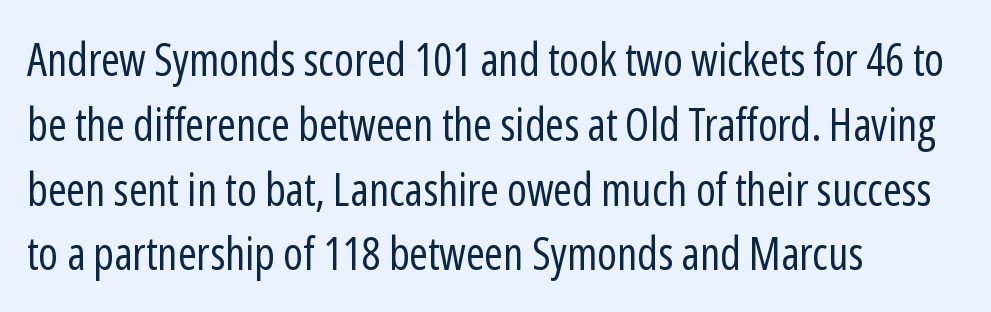
The setting favours the left margin, as ordinary paragraphs usually do. Font category for this specimen: sans-serif. The rendering uses a moderate line-height, typical for paragraphs. The specimen reads as upright at a glance. Has an underline been added? It has not. Caption: face not bold, strokes unweighted.
